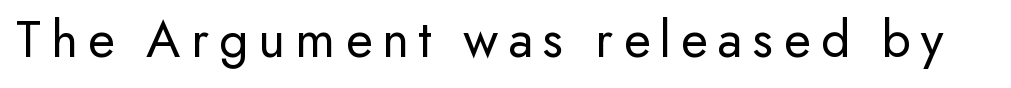
Think standard paragraph weight, or any step lighter than that. The rendering uses natural spacing where letterforms have individual widths. Decoration check: the copy has no underline. The type family on display is of the sans-serif kind. Italic? Not at all — the glyphs are vertical.
